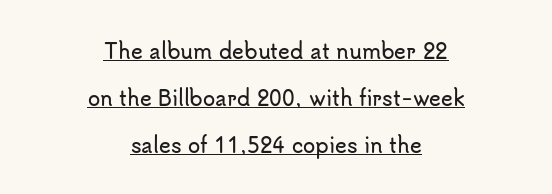
{"italic": "no", "underline": "yes", "align": "center", "line_spacing": "loose", "line_spacing_ratio": 2.35, "letter_spacing": "normal", "letter_spacing_em": 0.0, "glyph_px": 20}
